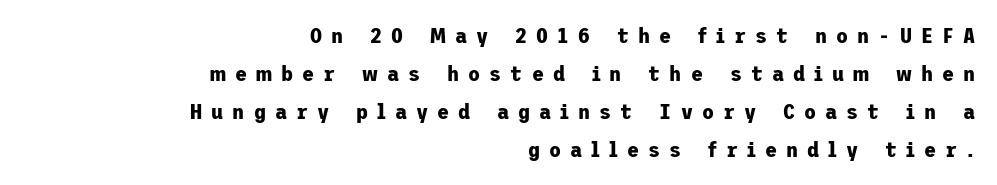
{"italic": "no", "bold": "yes", "underline": "no", "align": "right", "line_spacing_ratio": 1.73, "letter_spacing": "wide", "letter_spacing_em": 0.41, "glyph_px": 22}
